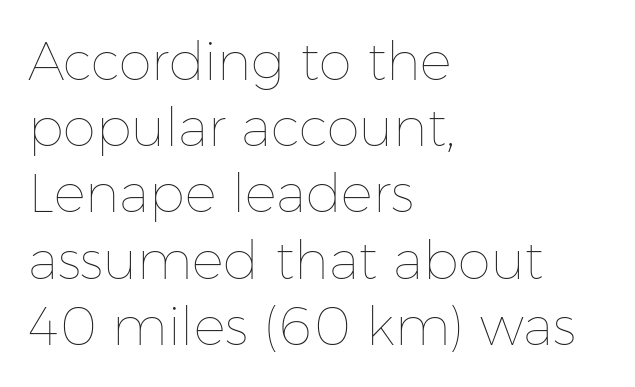
Q: Is the text bold? A: No.
Q: Is the text italic (slanted)? A: No, it is upright.
Q: Is the text underlined? A: No.
Q: How is the paragraph aligned? A: Left-aligned.
Q: Is the spacing between letters normal or unusually wide? A: Normal.
Q: Is the spacing between lines tight, normal or loose? A: Normal.
Q: Width (condensed, normal, or wide)? A: Normal.
Q: Stroke contrast? A: Low.
Q: x-height? A: Medium.
Q: Monospaced? A: No.
